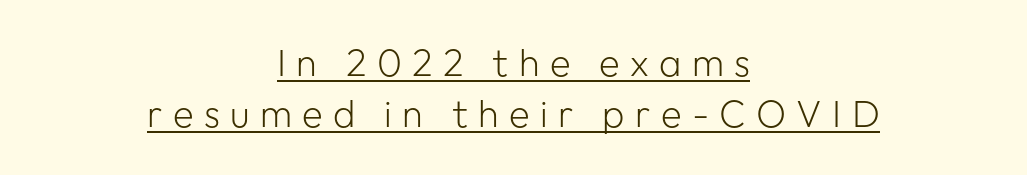
Q: Is the text bold? A: No.
Q: Is the text italic (slanted)? A: No, it is upright.
Q: Is the typeface a serif or a sans-serif typeface? A: Sans-serif.
Q: Is the text underlined? A: Yes.
Q: How is the paragraph aligned? A: Centered.
Q: Is the spacing between letters normal or unusually wide? A: Unusually wide.
Q: Is the spacing between lines tight, normal or loose? A: Normal.
Q: Width (condensed, normal, or wide)? A: Normal.
Q: Stroke contrast? A: Low.
Q: x-height? A: Medium.
Q: Monospaced? A: No.
